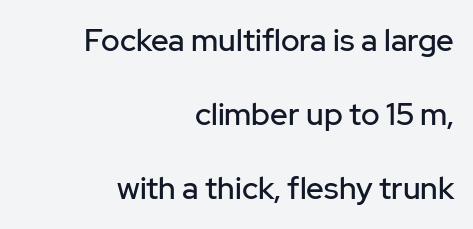
{"serif": "no", "italic": "no", "width": "normal", "stroke_contrast": "low", "x_height": "medium", "monospaced": "no", "underline": "no", "align": "right", "line_spacing": "loose", "line_spacing_ratio": 2.39, "letter_spacing": "normal", "letter_spacing_em": 0.0, "glyph_px": 31}
